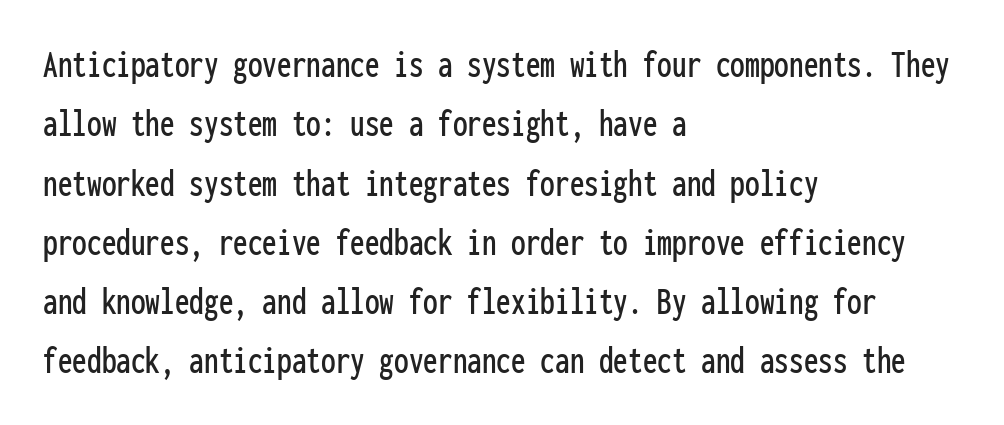
Each line starts at the same left margin while the right side varies. The face used here is monospaced, like something from a code editor. Compared with typical body copy, the letter spacing here is the same. Do the letters lean? They stand straight. Any mark beneath the type? The region is blank.
